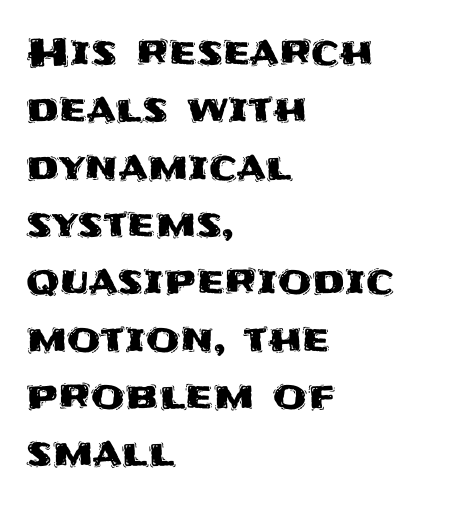
{"serif": "no", "italic": "no", "width": "normal", "stroke_contrast": "medium", "x_height": "large", "monospaced": "no", "underline": "no", "align": "left", "line_spacing": "normal", "line_spacing_ratio": 1.47, "letter_spacing": "normal", "letter_spacing_em": 0.0, "glyph_px": 39}
